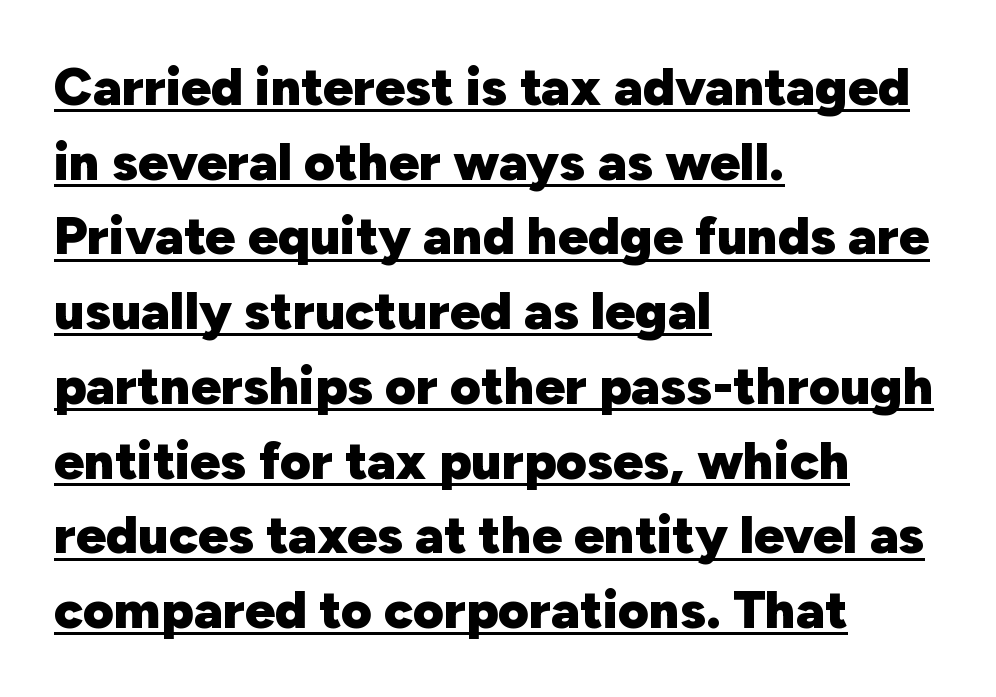
Compared with undecorated copy, this sample adds a rule below the words. A typesetter would mark this as roman, not italic. These words are printed bold, with thick strokes throughout. A student would call this left alignment; a typographer would say flush left, rag right.
